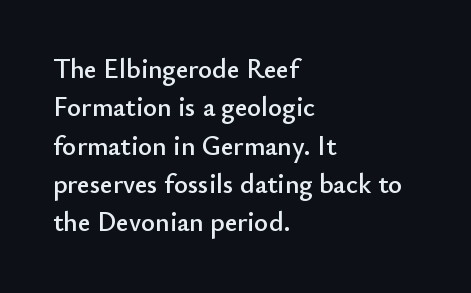
The image shows 27 px text type, upright; set left-aligned, normal line spacing (1.42x), normal letter spacing, not underlined.
